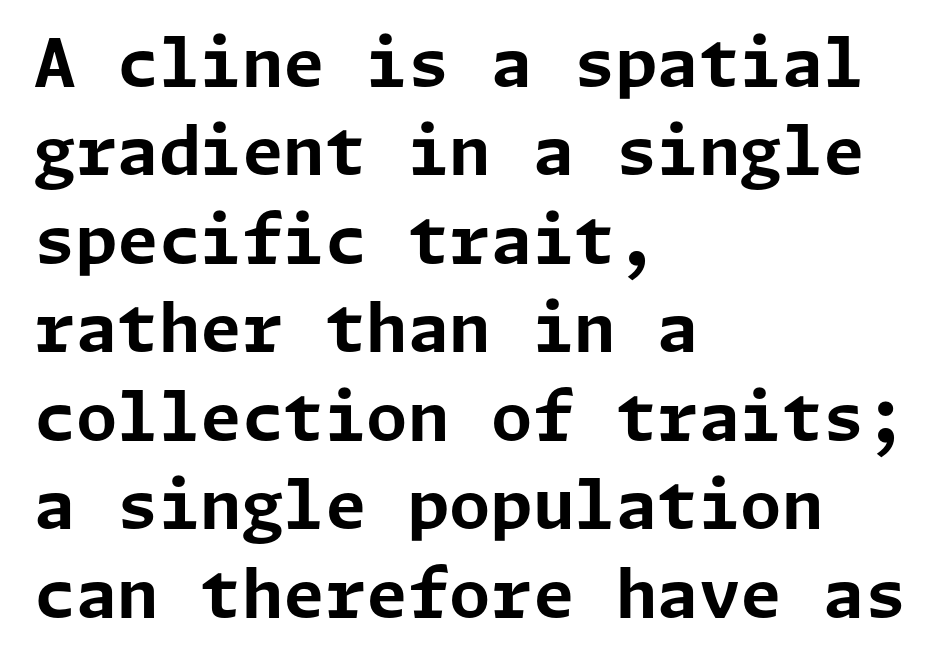
{"serif": "no", "italic": "no", "bold": "yes", "weight": "bold", "width": "normal", "stroke_contrast": "low", "x_height": "medium", "underline": "no", "align": "left", "line_spacing": "normal", "line_spacing_ratio": 1.32, "letter_spacing": "normal", "letter_spacing_em": 0.0, "glyph_px": 67}
